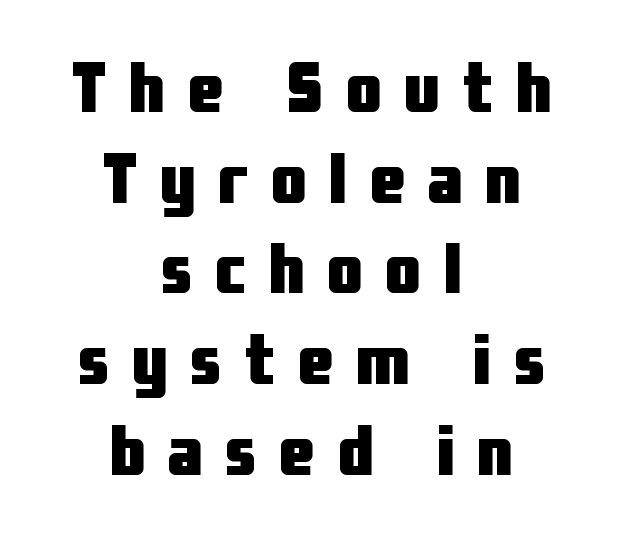
The image shows 72 px heavy, condensed sans-serif type, upright; set centered, normal line spacing (1.26x), unusually wide letter spacing (+0.31 em), not underlined; low stroke contrast and a medium x-height.
